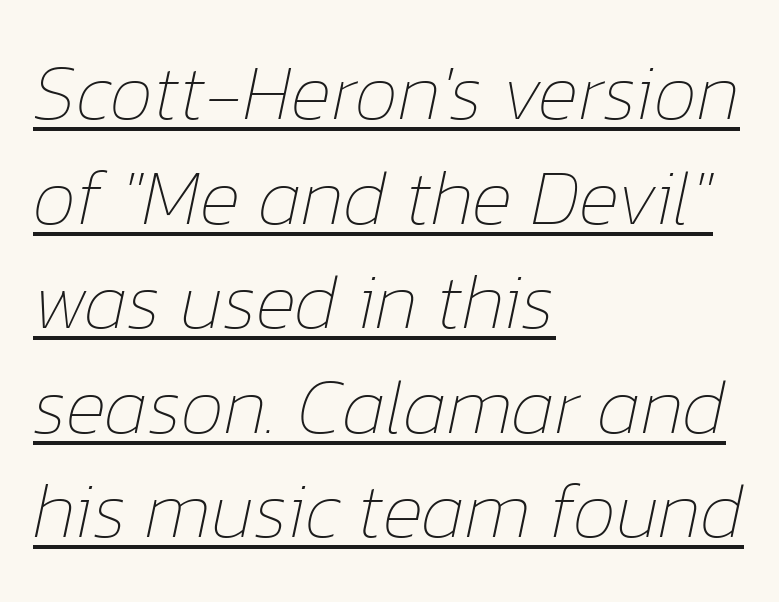
{"italic": "yes", "lean": "right", "slant_degrees": 12, "bold": "no", "weight": "thin", "width": "normal", "stroke_contrast": "low", "x_height": "medium", "monospaced": "no", "underline": "yes", "align": "left", "line_spacing": "normal", "line_spacing_ratio": 1.34, "letter_spacing": "normal", "letter_spacing_em": 0.0, "glyph_px": 78}
